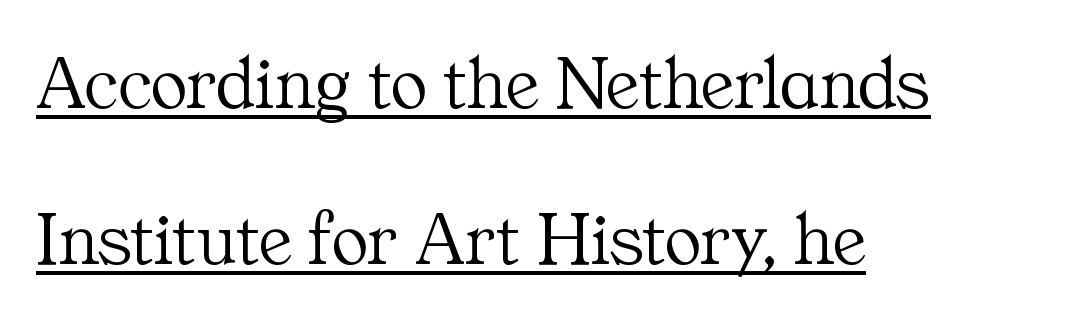
You could call the tracking neutral — neither tight nor loose. Every word sits above its own underline. Alignment: flush left. Here the designer chose a conventional face with non-uniform glyph widths.
